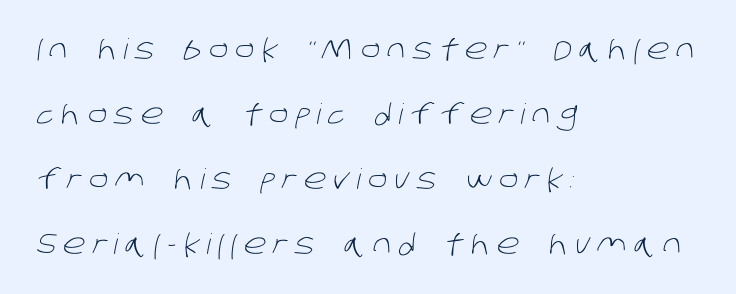
Q: Is the text bold? A: No.
Q: Is the typeface a serif or a sans-serif typeface? A: Sans-serif.
Q: Is the text underlined? A: No.
Q: How is the paragraph aligned? A: Left-aligned.
Q: Is the spacing between letters normal or unusually wide? A: Unusually wide.
Q: Is the spacing between lines tight, normal or loose? A: Loose.
Q: Width (condensed, normal, or wide)? A: Normal.
Q: Stroke contrast? A: Low.
Q: x-height? A: Large.
Q: Monospaced? A: No.
